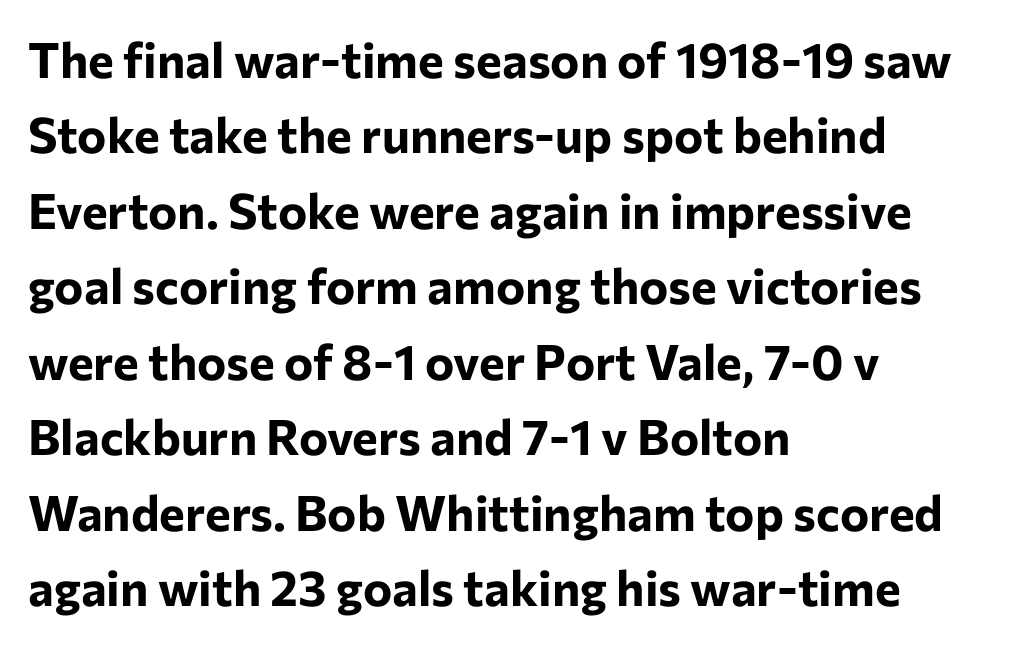
Q: Is the text bold? A: Yes.
Q: Is the text italic (slanted)? A: No, it is upright.
Q: Is the typeface a serif or a sans-serif typeface? A: Sans-serif.
Q: Is the text underlined? A: No.
Q: How is the paragraph aligned? A: Left-aligned.
Q: Is the spacing between letters normal or unusually wide? A: Normal.
Q: Is the spacing between lines tight, normal or loose? A: Normal.
Q: Width (condensed, normal, or wide)? A: Normal.
Q: Stroke contrast? A: Low.
Q: x-height? A: Medium.
Q: Monospaced? A: No.
